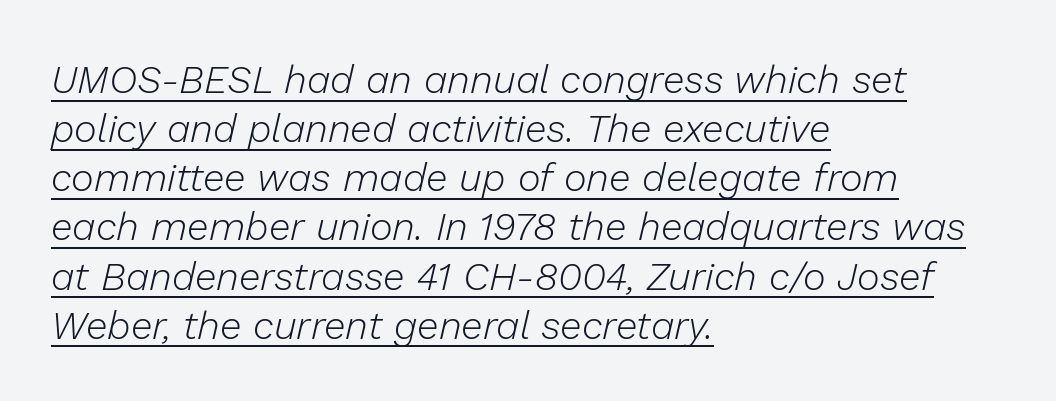
The image shows 39 px light type, italic (leaning right); set left-aligned, normal line spacing (1.26x), normal letter spacing, underlined; low stroke contrast and a medium x-height.
